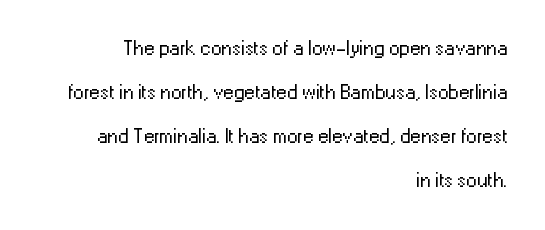
The image shows 21 px text type, upright; set right-aligned, loose line spacing (2.1x), normal letter spacing, not underlined.
